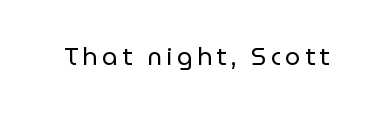
Q: Is the text bold? A: No.
Q: Is the text italic (slanted)? A: No, it is upright.
Q: Is the text underlined? A: No.
